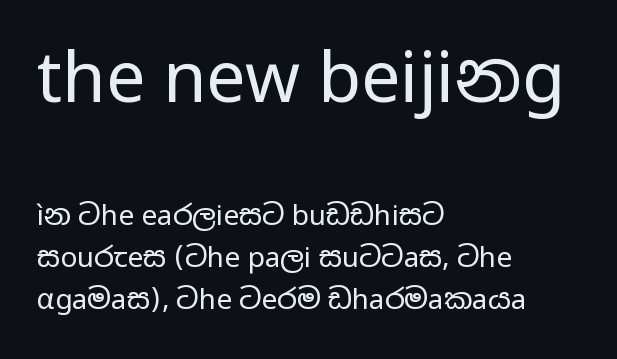
The initial chunk of copy outweighs the following chunk in type size. Do the characters align in a grid? No, the font is proportional. This rendering uses left alignment, leaving the right contour irregular. Nothing sits at the stroke ends, so this counts as sans-serif. Underlining? Definitely not there.
